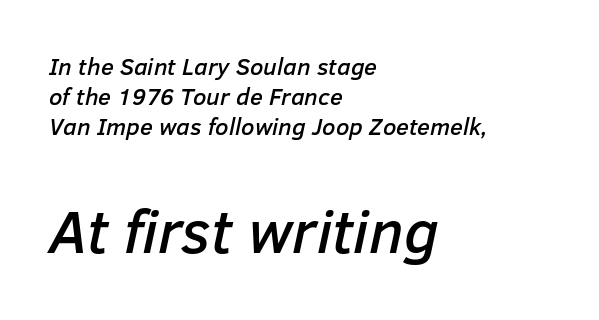
The image shows 61 px text type, italic (leaning right); set left-aligned, line spacing 1.24x, normal letter spacing, not underlined; the second (bottom) block is 2.54x larger; low stroke contrast and a medium x-height.
